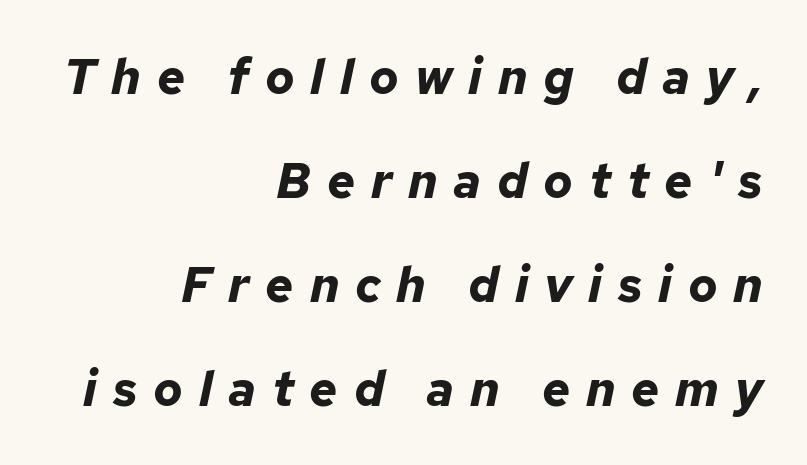
Q: Is the text bold? A: Yes.
Q: Is the text italic (slanted)? A: Yes, it leans right by about 12 degrees.
Q: Is the text underlined? A: No.
Q: How is the paragraph aligned? A: Right-aligned.
Q: Is the spacing between letters normal or unusually wide? A: Unusually wide.
Q: Is the spacing between lines tight, normal or loose? A: Loose.
Q: Width (condensed, normal, or wide)? A: Normal.
Q: Stroke contrast? A: Low.
Q: x-height? A: Medium.
Q: Monospaced? A: No.
